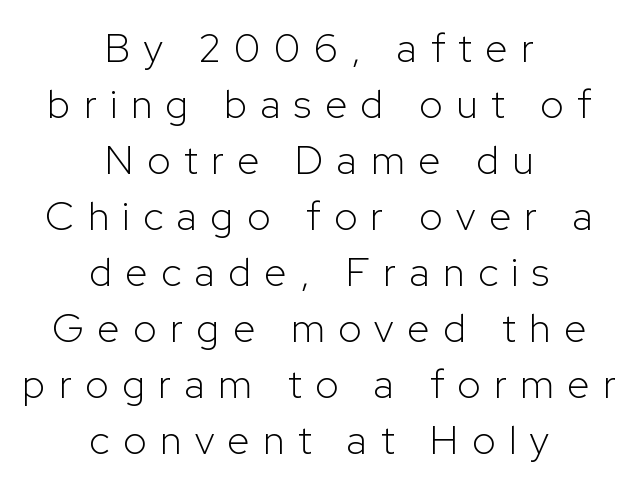
Q: Is the text bold? A: No.
Q: Is the text italic (slanted)? A: No, it is upright.
Q: Is the typeface a serif or a sans-serif typeface? A: Sans-serif.
Q: Is the text underlined? A: No.
Q: How is the paragraph aligned? A: Centered.
Q: Is the spacing between letters normal or unusually wide? A: Unusually wide.
Q: Is the spacing between lines tight, normal or loose? A: Normal.
Q: Width (condensed, normal, or wide)? A: Normal.
Q: Stroke contrast? A: Low.
Q: x-height? A: Medium.
Q: Monospaced? A: No.
